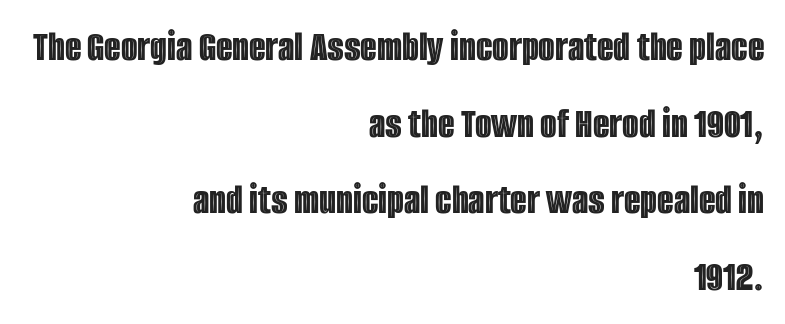
The paragraph has a hard right edge and a soft left edge. Honestly, there is no underline to notice here at all. Compared with typical body copy, the letter spacing here is the same. Here the designer chose a conventional face with non-uniform glyph widths. The axis of the letterforms is exactly vertical.
